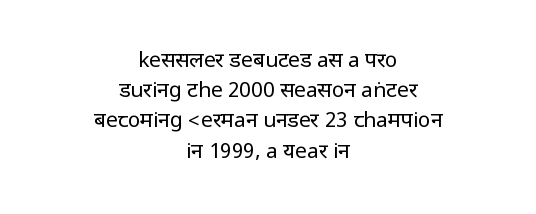
{"italic": "no", "bold": "no", "underline": "no", "align": "center", "line_spacing": "normal", "line_spacing_ratio": 1.44, "letter_spacing": "normal", "letter_spacing_em": 0.0, "glyph_px": 21}
